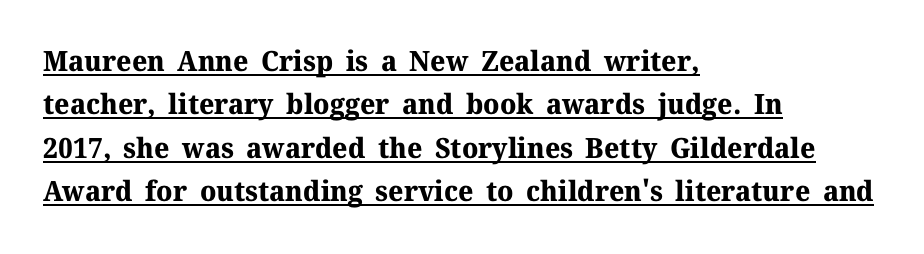
Q: Is the text bold? A: Yes.
Q: Is the text italic (slanted)? A: No, it is upright.
Q: Is the typeface a serif or a sans-serif typeface? A: Serif.
Q: Is the text underlined? A: Yes.
Q: How is the paragraph aligned? A: Left-aligned.
Q: Is the spacing between letters normal or unusually wide? A: Normal.
Q: Is the spacing between lines tight, normal or loose? A: Normal.
Q: Width (condensed, normal, or wide)? A: Normal.
Q: Stroke contrast? A: Medium.
Q: x-height? A: Medium.
Q: Monospaced? A: No.
